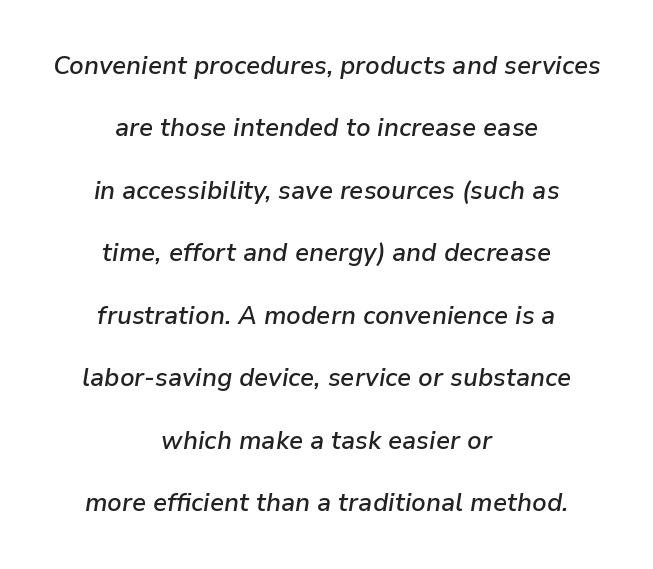
Q: Is the text bold? A: Semi-bold.
Q: Is the text italic (slanted)? A: Yes, it leans right by about 9 degrees.
Q: Is the text underlined? A: No.
Q: How is the paragraph aligned? A: Centered.
Q: Is the spacing between letters normal or unusually wide? A: Normal.
Q: Is the spacing between lines tight, normal or loose? A: Loose.
